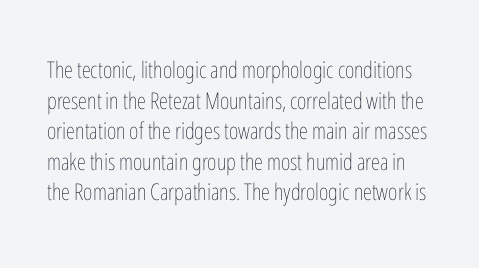
{"italic": "no", "bold": "no", "underline": "no", "line_spacing": "normal", "line_spacing_ratio": 1.33, "letter_spacing": "normal", "letter_spacing_em": 0.0, "glyph_px": 23}
